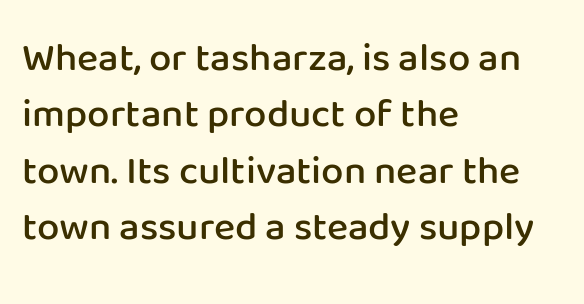
{"serif": "no", "italic": "no", "bold": "semi", "weight": "semibold", "width": "normal", "stroke_contrast": "low", "x_height": "medium", "monospaced": "no", "underline": "no", "align": "left", "line_spacing": "normal", "line_spacing_ratio": 1.41, "letter_spacing": "normal", "letter_spacing_em": 0.0, "glyph_px": 40}
